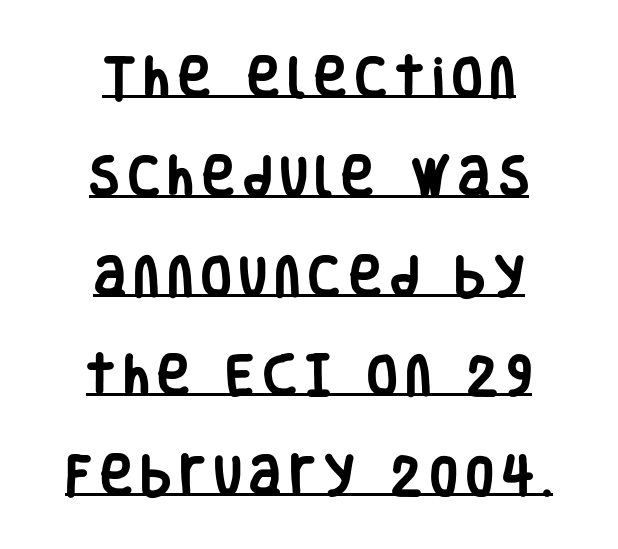
On the weight axis this lands at bold, roughly 700. The font's upright variant was chosen for this text. In CSS terms this would be text-align: center. A typesetter would call this proportional, since set widths differ per character. These characters rest on top of a visible drawn line.
